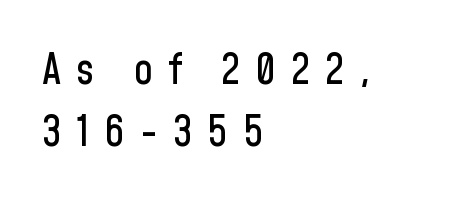
Posture: upright roman. Descenders hang freely into open space. The characters display no serif detailing; their extremities are plain. Look at the tracking — it's clearly loosened, letters drifting apart. Looks like regular typesetting: each glyph gets only the width it needs.
